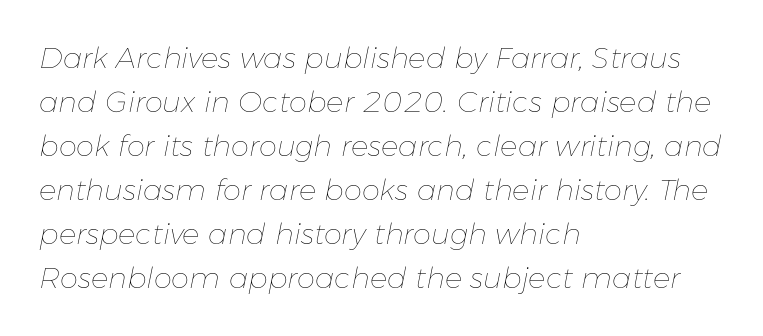
The strokes are not fattened; the text isn't bold. Between one letter and the next there's only the usual sliver of space. Note the varied advance widths — an 'i' is clearly narrower than an 'm'. The passage shown is not underscored anywhere.
